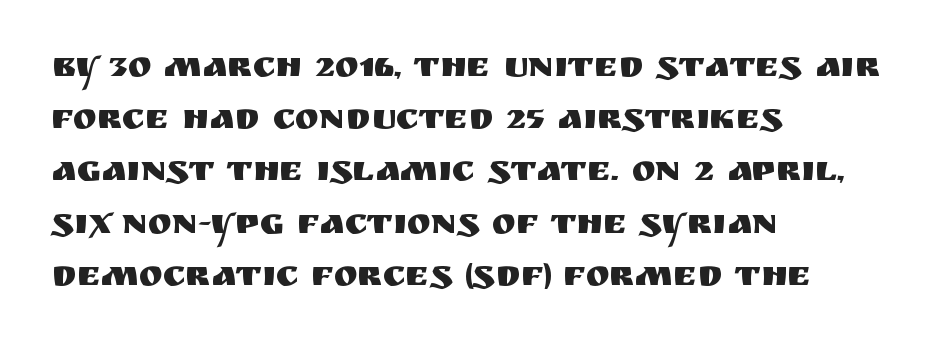
The image shows 36 px sans-serif type, upright; set left-aligned, normal line spacing (1.45x), normal letter spacing, not underlined; medium stroke contrast and a large x-height.
